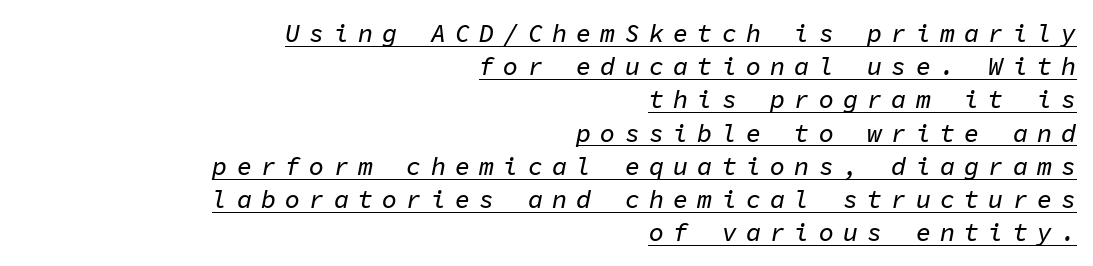
Q: Is the text italic (slanted)? A: Yes, it leans right by about 11 degrees.
Q: Is the text underlined? A: Yes.
Q: How is the paragraph aligned? A: Right-aligned.
Q: Is the spacing between letters normal or unusually wide? A: Unusually wide.
Q: Is the spacing between lines tight, normal or loose? A: Normal.
